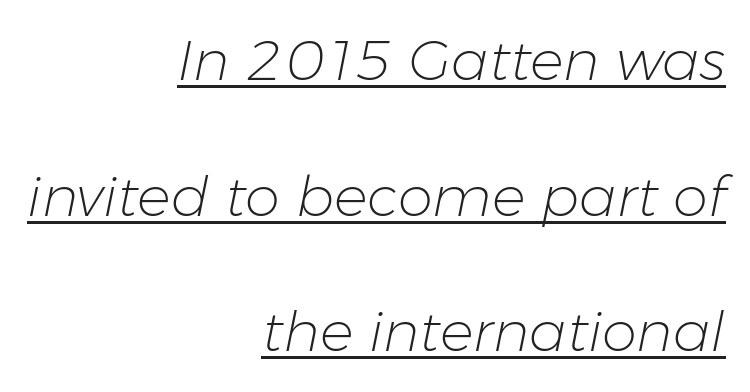
{"italic": "yes", "lean": "right", "slant_degrees": 11, "bold": "no", "weight": "light", "width": "normal", "stroke_contrast": "low", "x_height": "medium", "monospaced": "no", "underline": "yes", "align": "right", "line_spacing": "loose", "line_spacing_ratio": 2.42, "letter_spacing": "normal", "letter_spacing_em": 0.0, "glyph_px": 56}
